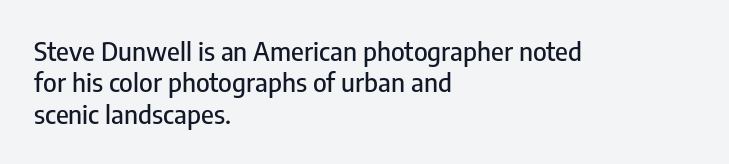
{"italic": "no", "underline": "no", "align": "left", "line_spacing_ratio": 1.21, "letter_spacing": "normal", "letter_spacing_em": 0.0, "glyph_px": 26}
